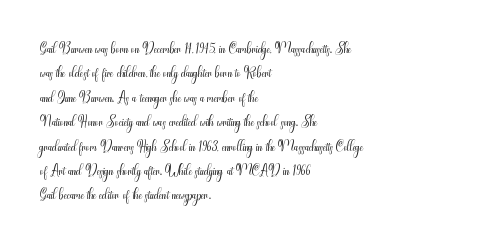
{"bold": "no", "underline": "no", "align": "left", "line_spacing_ratio": 1.22, "letter_spacing": "normal", "letter_spacing_em": 0.0, "glyph_px": 20}
